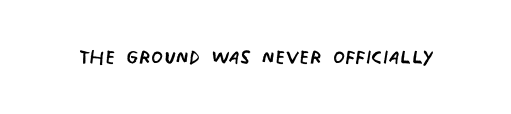
The image shows 27 px text type; set normal letter spacing, not underlined.
